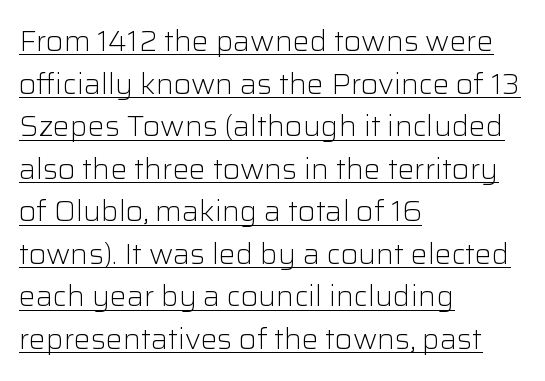
This sample keeps an unexceptional amount of space between lines. Vertical strokes here are truly vertical. Font category for this specimen: sans-serif. Heft: none added — not bold. Each letter keeps its own natural width here, so spacing adapts to shape.
